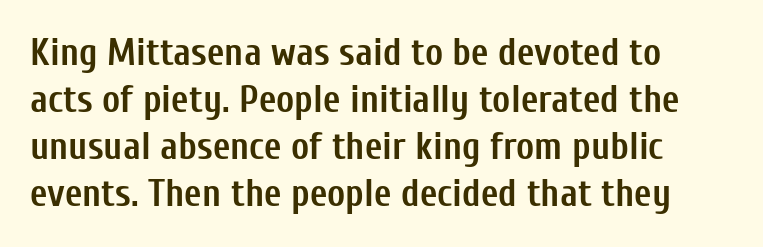
Q: Is the text bold? A: Yes.
Q: Is the text italic (slanted)? A: No, it is upright.
Q: Is the typeface a serif or a sans-serif typeface? A: Sans-serif.
Q: Is the text underlined? A: No.
Q: How is the paragraph aligned? A: Left-aligned.
Q: Is the spacing between letters normal or unusually wide? A: Normal.
Q: Width (condensed, normal, or wide)? A: Condensed.
Q: Stroke contrast? A: Low.
Q: x-height? A: Medium.
Q: Monospaced? A: No.
